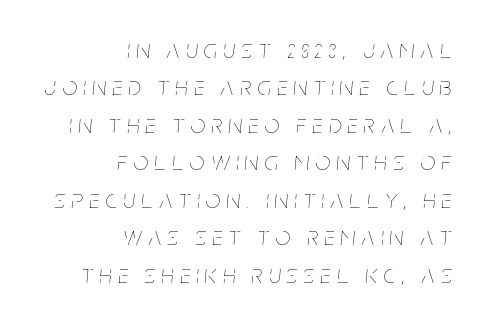
{"italic": "yes", "lean": "right", "slant_degrees": 5, "bold": "no", "underline": "no", "align": "right", "line_spacing": "normal", "line_spacing_ratio": 1.44, "letter_spacing": "wide", "letter_spacing_em": 0.25, "glyph_px": 26}
